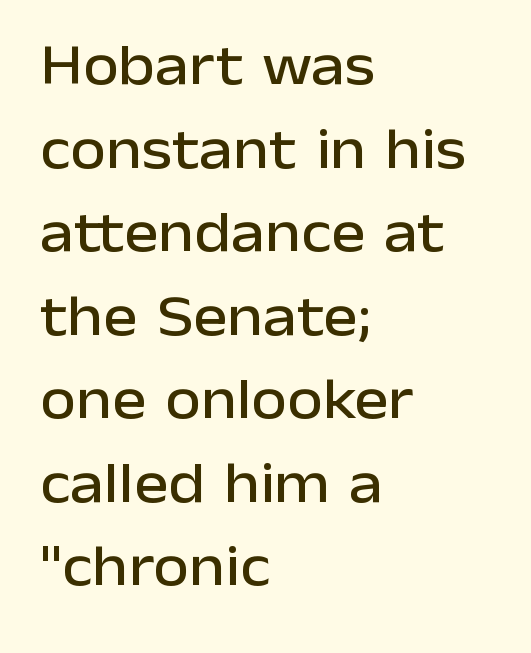
Q: Is the text italic (slanted)? A: No, it is upright.
Q: Is the typeface a serif or a sans-serif typeface? A: Sans-serif.
Q: Is the text underlined? A: No.
Q: How is the paragraph aligned? A: Left-aligned.
Q: Is the spacing between letters normal or unusually wide? A: Normal.
Q: Is the spacing between lines tight, normal or loose? A: Normal.
Q: Width (condensed, normal, or wide)? A: Normal.
Q: Stroke contrast? A: Low.
Q: x-height? A: Medium.
Q: Monospaced? A: No.
